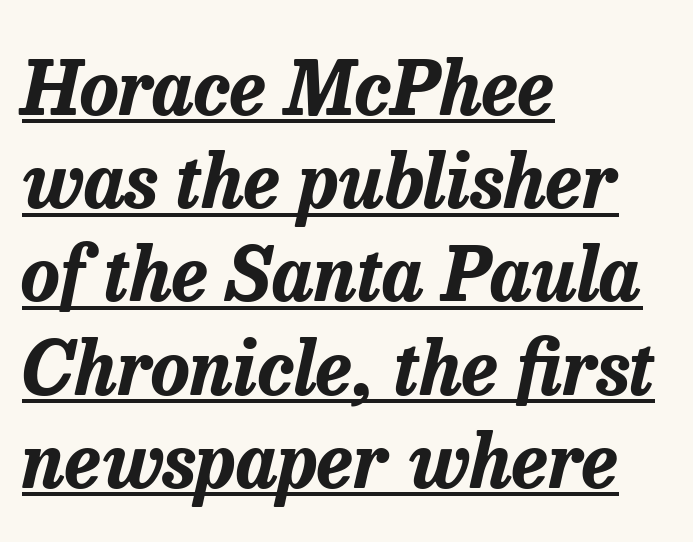
Short and long lines alike share a common starting point at left. Every character sits at an angle, as italics do. Here the designer chose a conventional face with non-uniform glyph widths. The typesetting leans heavy: a genuine bold. A continuous stroke trails under the words, as in a hyperlink. The rendering uses a moderate line-height, typical for paragraphs.
